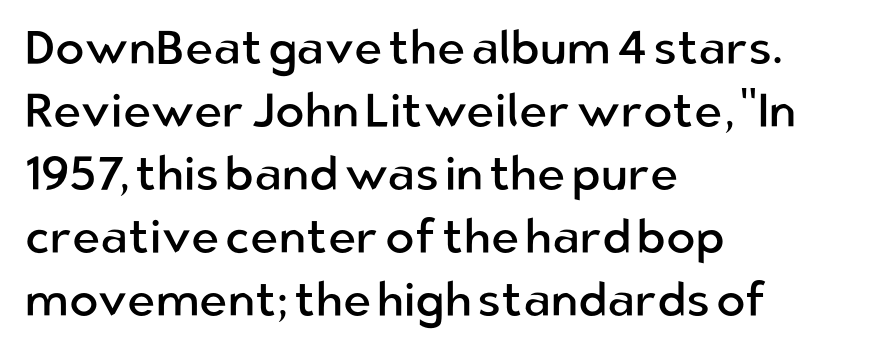
The ragged edge is on the right, which tells us the setting is flush left. Type style note: lacks serifs. A typesetter would call this zero additional tracking. The strokes are not fattened; the text isn't bold. Clear beneath every line of the passage.
